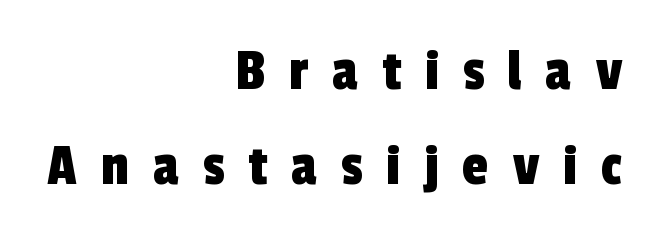
The image shows 60 px condensed sans-serif type; set right-aligned, normal line spacing (1.59x), unusually wide letter spacing (+0.4 em), not underlined; a medium x-height.
